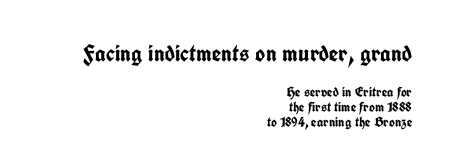
The image shows 24 px bold type, upright; set right-aligned, tight line spacing (1.07x), normal letter spacing, not underlined; the first (top) block is 1.71x larger.
